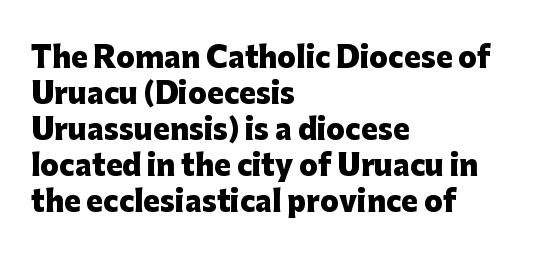
{"serif": "no", "italic": "no", "bold": "yes", "weight": "heavy", "width": "normal", "stroke_contrast": "low", "x_height": "medium", "monospaced": "no", "underline": "no", "align": "left", "line_spacing": "normal", "line_spacing_ratio": 1.29, "letter_spacing": "normal", "letter_spacing_em": 0.0, "glyph_px": 28}
